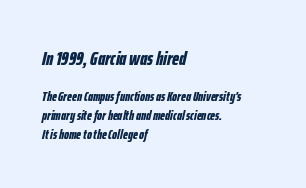
{"italic": "yes", "lean": "right", "slant_degrees": 12, "bold": "yes", "underline": "no", "align": "left", "line_spacing": "normal", "line_spacing_ratio": 1.35, "letter_spacing": "normal", "letter_spacing_em": 0.0, "larger_block": "first", "size_ratio": 1.43, "glyph_px": 20}
